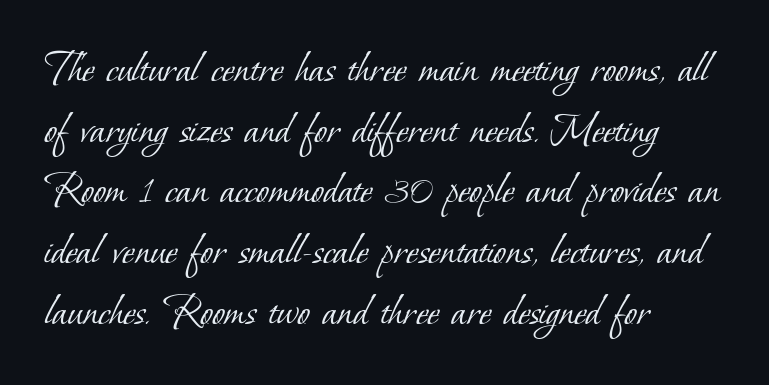
The image shows 46 px light serif type; set left-aligned, normal line spacing (1.32x), normal letter spacing, not underlined; low stroke contrast and a small x-height.
